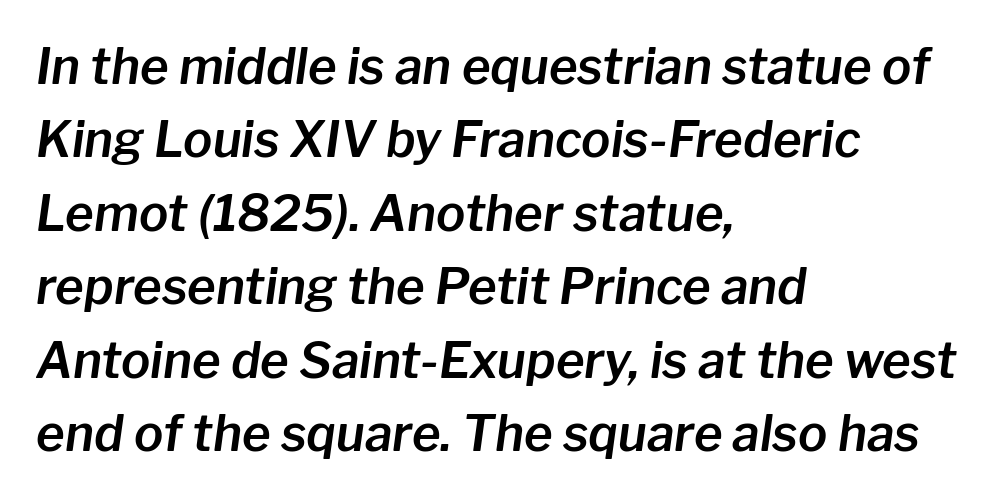
Line spacing here is normal. Tall strokes in this sample are angled rather than plumb. The letters sit at their default tracking, neither squeezed nor spread. Think of a printed novel: that variable character pitch is what you see here.
